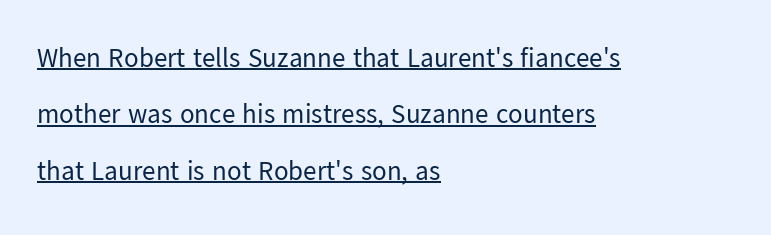
{"italic": "no", "bold": "no", "underline": "yes", "align": "left", "line_spacing": "loose", "line_spacing_ratio": 2.09, "letter_spacing": "normal", "letter_spacing_em": 0.0, "glyph_px": 27}
